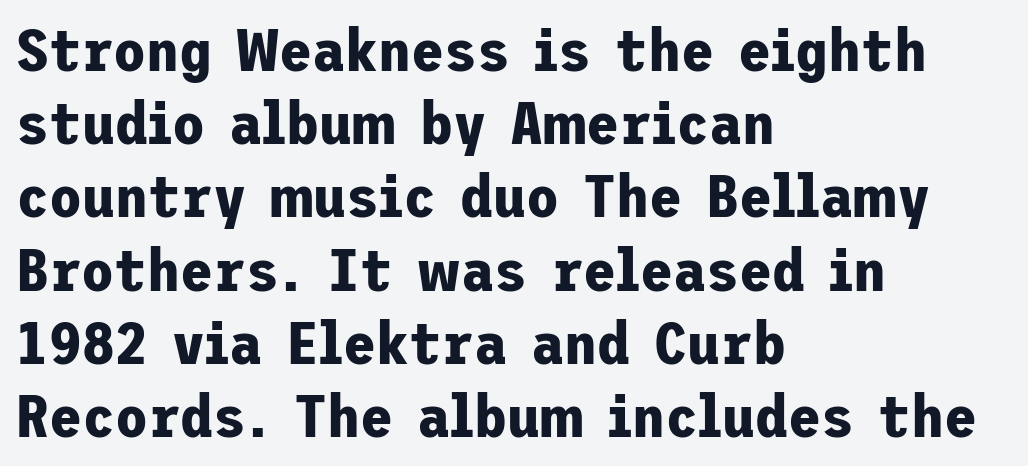
Stroke thickness is high; the sample reads as a true bold. This rendering leaves character spacing at its baseline value. Check where the strokes stop: nothing finishes them off — pure sans. This is the regular roman posture of the typeface.
